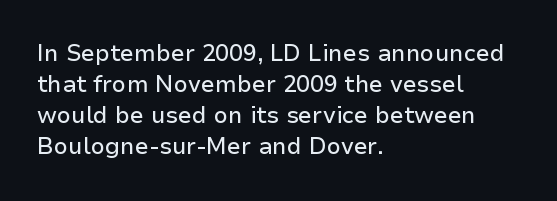
The designer left line spacing at the default. Glance below the letters and you will spot only blank space. The letters sit at their default tracking, neither squeezed nor spread. If you drew a line through each stem, it would be perfectly vertical. The compositor pushed each line to the left boundary.
